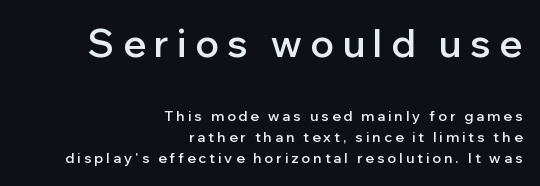
The image shows 38 px semibold sans-serif type, upright; set right-aligned, normal line spacing (1.51x), unusually wide letter spacing (+0.22 em), not underlined; the first (top) block is 2.71x larger; low stroke contrast and a medium x-height.
